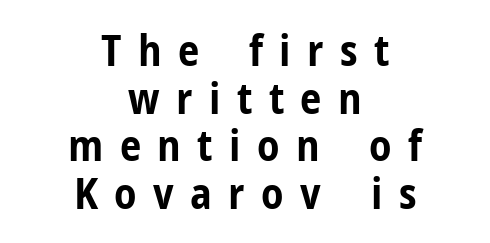
Check where the strokes stop: nothing finishes them off — pure sans. Underline: absent. Unlike italic type, these characters show no tilt at all. Do the characters align in a grid? No, the font is proportional. Horizontal bands of white between lines are thin slivers.
